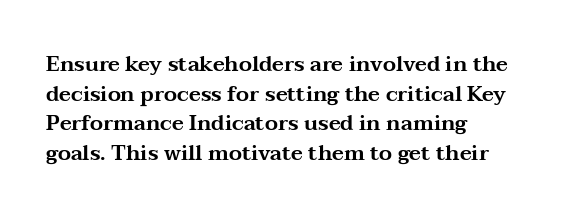
Caption: standard tracking, unaltered. Only glyphs here, with clear space below each row. The line-height multiplier appears to be the usual default. The typography opts for an upright posture over an oblique one. A student would call this left alignment; a typographer would say flush left, rag right.
